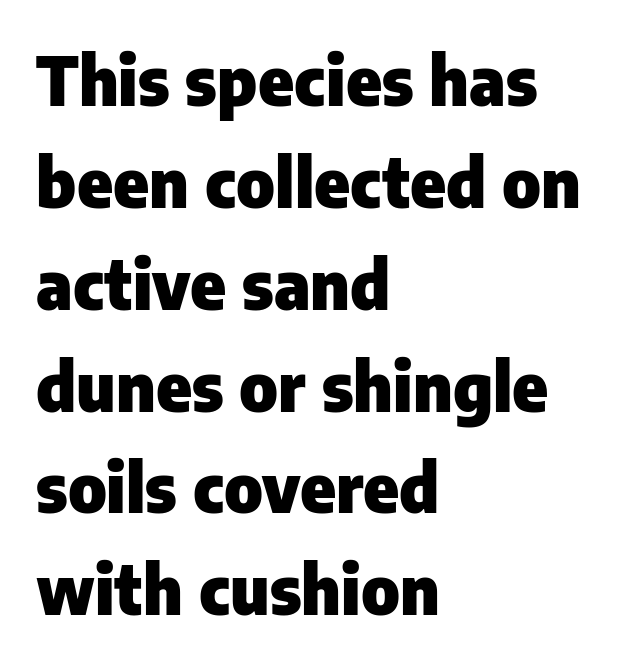
Beneath every word, the page is bare. Upright lettering throughout. Is this a fixed-width face? No — the glyphs have proportional, varying widths. The letters carry no serifs — their stems end cleanly without finishing strokes. Heavy, bold letterforms. The paragraph shown leans on its left margin.
